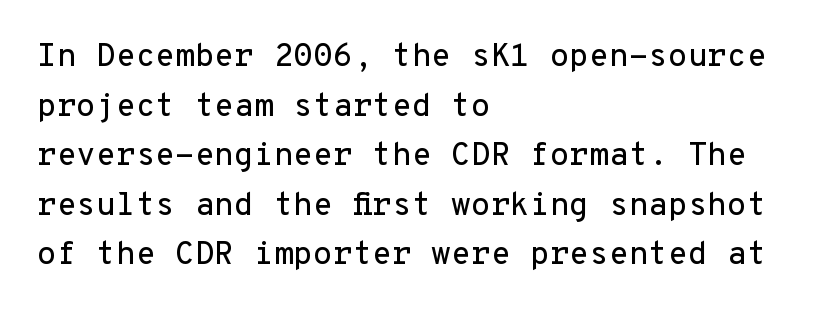
{"serif": "no", "italic": "no", "width": "normal", "stroke_contrast": "low", "x_height": "medium", "monospaced": "yes", "underline": "no", "align": "left", "line_spacing": "normal", "line_spacing_ratio": 1.55, "letter_spacing": "normal", "letter_spacing_em": 0.0, "glyph_px": 32}
